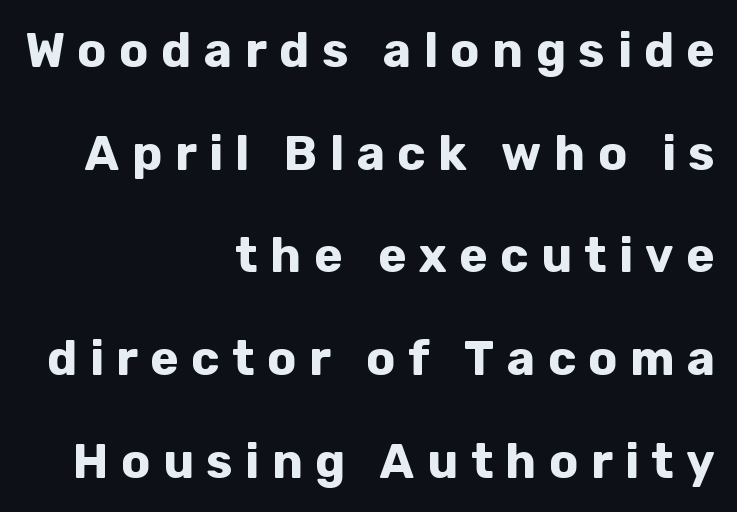
Inter-character spacing is expanded well beyond the font's built-in metrics. Spacing verdict: proportional, widths tailored to each character. The font's upright variant was chosen for this text. Summary of vertical rhythm: relaxed, with wide interline spacing. In CSS terms this would be text-align: right.
